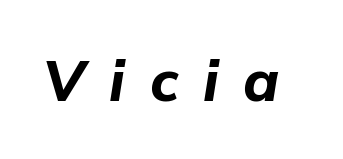
Bare-footed words on every line. The rendering uses natural spacing where letterforms have individual widths. Heft: maximum for text — a bold. Between one letter and the next there's a generous, obvious gap. The letters are slanted; this is an italic face.
